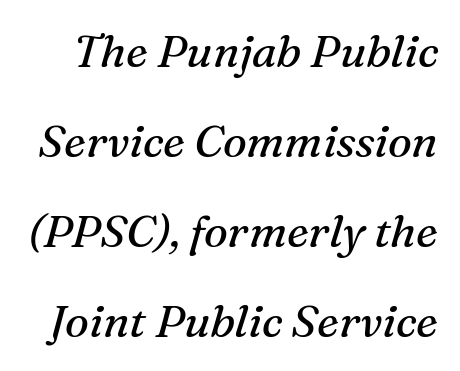
Q: Is the text bold? A: No.
Q: Is the text italic (slanted)? A: Yes, it leans right by about 16 degrees.
Q: Is the typeface a serif or a sans-serif typeface? A: Serif.
Q: Is the text underlined? A: No.
Q: Is the spacing between letters normal or unusually wide? A: Normal.
Q: Is the spacing between lines tight, normal or loose? A: Loose.
Q: Width (condensed, normal, or wide)? A: Normal.
Q: Stroke contrast? A: Medium.
Q: x-height? A: Medium.
Q: Monospaced? A: No.
